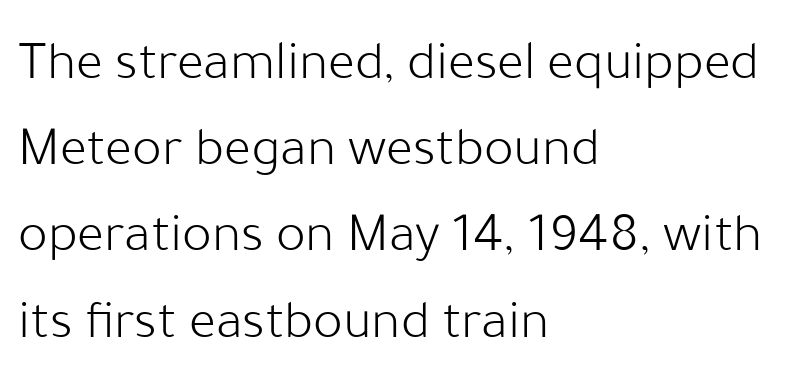
Q: Is the text bold? A: No.
Q: Is the text italic (slanted)? A: No, it is upright.
Q: Is the typeface a serif or a sans-serif typeface? A: Sans-serif.
Q: Is the text underlined? A: No.
Q: How is the paragraph aligned? A: Left-aligned.
Q: Is the spacing between letters normal or unusually wide? A: Normal.
Q: Is the spacing between lines tight, normal or loose? A: Normal.
Q: Width (condensed, normal, or wide)? A: Normal.
Q: Stroke contrast? A: Low.
Q: x-height? A: Medium.
Q: Monospaced? A: No.
